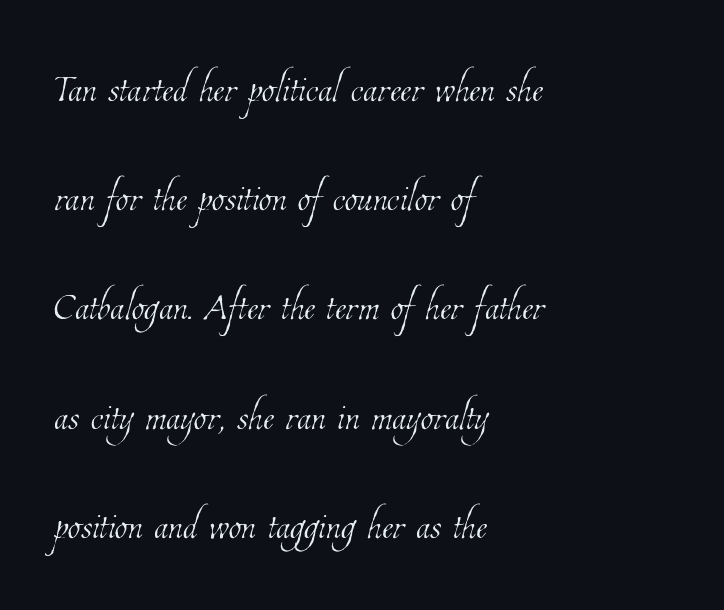
The image shows 52 px thin, condensed type; set left-aligned, loose line spacing (2.1x), normal letter spacing, not underlined; low stroke contrast and a medium x-height.
